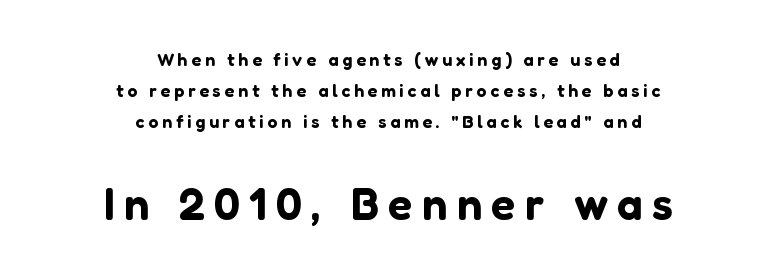
Quick note: underline off. Nope, no serifs anywhere on these letters. Two sizes are in play, and the larger belongs to the second block. The passage shown is typed in a proportional face where columns would drift. A student would call this center alignment; a typographer would say set centered.
